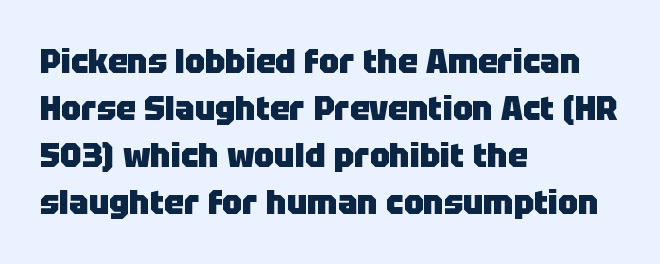
Q: Is the text bold? A: Yes.
Q: Is the text italic (slanted)? A: No, it is upright.
Q: Is the typeface a serif or a sans-serif typeface? A: Sans-serif.
Q: Is the text underlined? A: No.
Q: How is the paragraph aligned? A: Left-aligned.
Q: Is the spacing between letters normal or unusually wide? A: Normal.
Q: Is the spacing between lines tight, normal or loose? A: Normal.
Q: Width (condensed, normal, or wide)? A: Normal.
Q: Stroke contrast? A: Low.
Q: x-height? A: Large.
Q: Monospaced? A: No.
